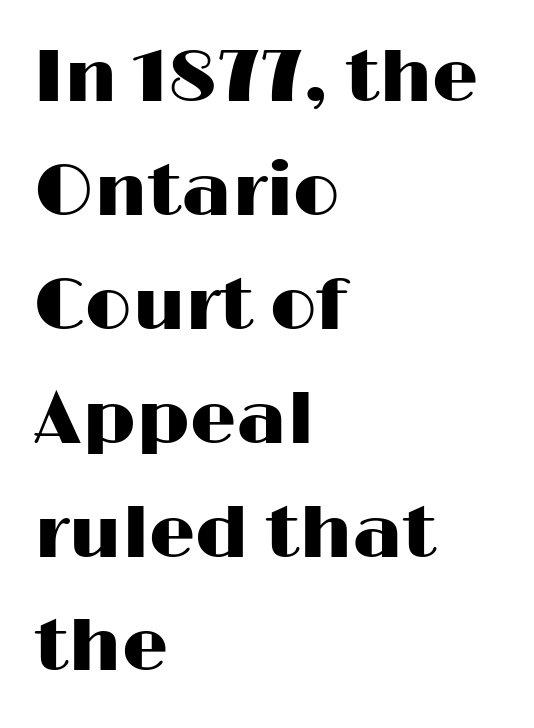
The image shows 73 px wide sans-serif type, upright; set left-aligned, normal line spacing (1.56x), normal letter spacing, not underlined; high stroke contrast and a medium x-height.
